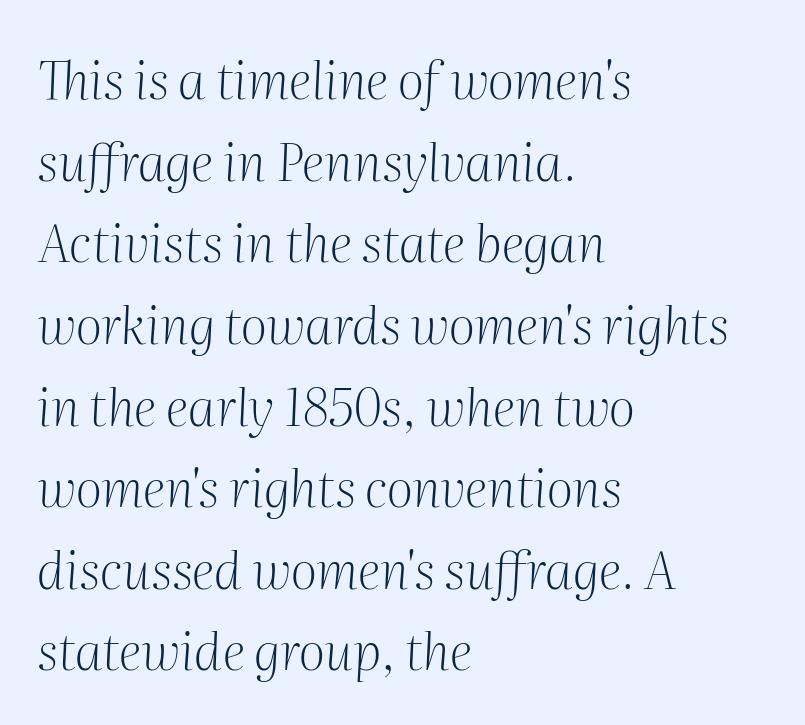
Little horizontal feet cap the strokes, marking this as serif type. The rendering anchors every line to the left-hand side. There is no visible air inserted between adjacent glyphs. Varying glyph widths throughout — classic text-font behaviour. Regular leading.
